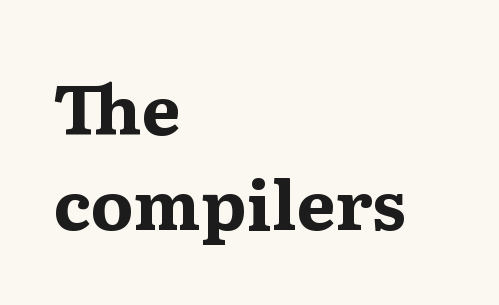
Q: Is the text bold? A: Yes.
Q: Is the text italic (slanted)? A: No, it is upright.
Q: Is the typeface a serif or a sans-serif typeface? A: Serif.
Q: Is the text underlined? A: No.
Q: How is the paragraph aligned? A: Left-aligned.
Q: Is the spacing between letters normal or unusually wide? A: Normal.
Q: Is the spacing between lines tight, normal or loose? A: Normal.
Q: Width (condensed, normal, or wide)? A: Wide.
Q: Stroke contrast? A: Medium.
Q: x-height? A: Medium.
Q: Monospaced? A: No.
